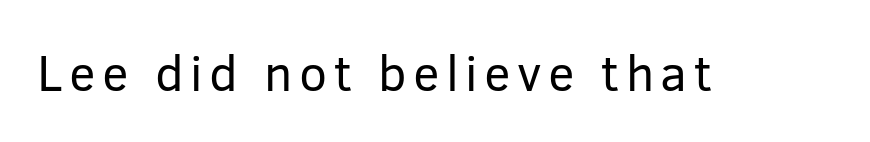
{"serif": "no", "italic": "no", "bold": "no", "weight": "regular", "width": "normal", "stroke_contrast": "low", "x_height": "medium", "monospaced": "no", "underline": "no", "glyph_px": 50}
